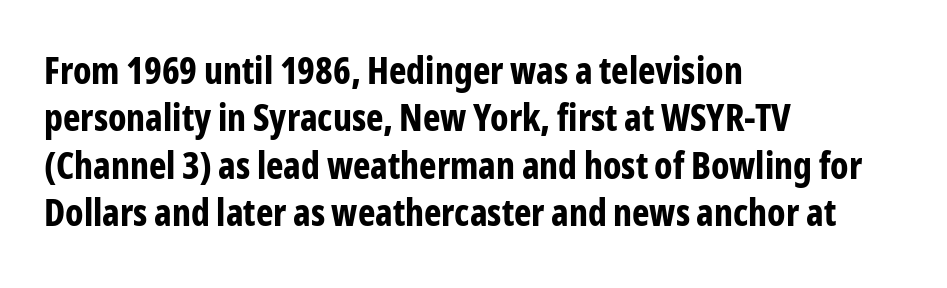
Q: Is the text bold? A: Yes.
Q: Is the text italic (slanted)? A: No, it is upright.
Q: Is the typeface a serif or a sans-serif typeface? A: Sans-serif.
Q: Is the text underlined? A: No.
Q: How is the paragraph aligned? A: Left-aligned.
Q: Is the spacing between letters normal or unusually wide? A: Normal.
Q: Is the spacing between lines tight, normal or loose? A: Normal.
Q: Width (condensed, normal, or wide)? A: Condensed.
Q: Stroke contrast? A: Low.
Q: x-height? A: Medium.
Q: Monospaced? A: No.
